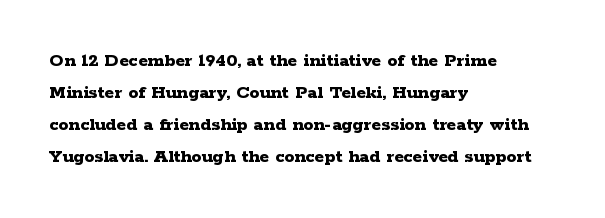
{"italic": "no", "bold": "yes", "underline": "no", "align": "left", "line_spacing": "normal", "line_spacing_ratio": 1.6, "letter_spacing": "normal", "letter_spacing_em": 0.0, "glyph_px": 20}
